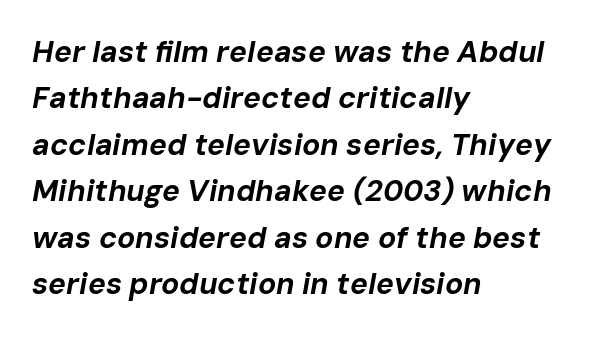
Q: Is the text bold? A: Yes.
Q: Is the text italic (slanted)? A: Yes, it leans right by about 10 degrees.
Q: Is the text underlined? A: No.
Q: How is the paragraph aligned? A: Left-aligned.
Q: Is the spacing between letters normal or unusually wide? A: Normal.
Q: Is the spacing between lines tight, normal or loose? A: Normal.
Q: Width (condensed, normal, or wide)? A: Normal.
Q: Stroke contrast? A: Low.
Q: x-height? A: Medium.
Q: Monospaced? A: No.
